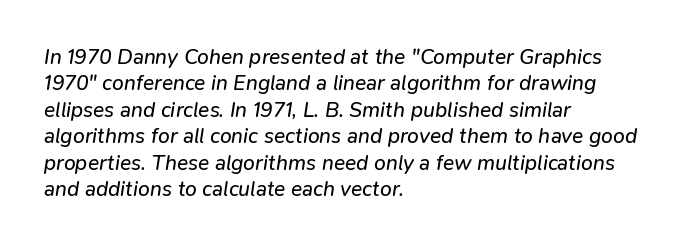
Q: Is the text bold? A: No.
Q: Is the text italic (slanted)? A: Yes, it leans right by about 9 degrees.
Q: Is the text underlined? A: No.
Q: How is the paragraph aligned? A: Left-aligned.
Q: Is the spacing between letters normal or unusually wide? A: Normal.
Q: Is the spacing between lines tight, normal or loose? A: Normal.
